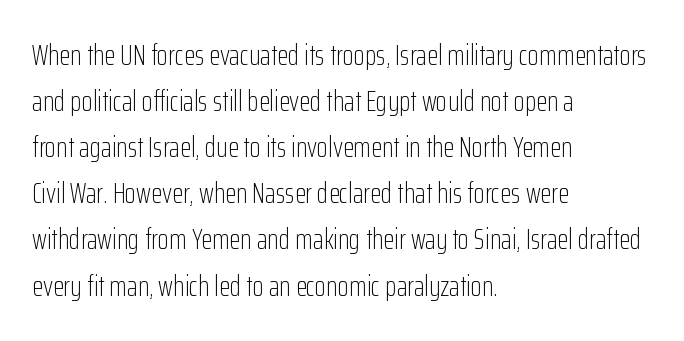
The image shows 29 px light, condensed sans-serif type, upright; set left-aligned, normal line spacing (1.59x), normal letter spacing, not underlined; low stroke contrast and a medium x-height.
